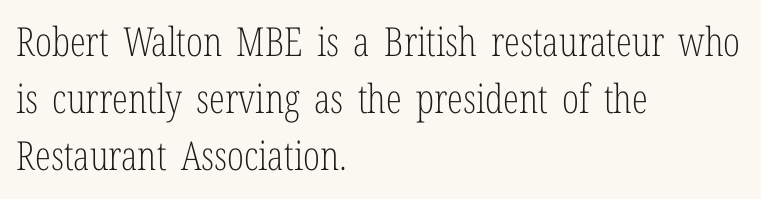
The image shows 40 px light, condensed serif type, upright; set left-aligned, normal line spacing (1.42x), normal letter spacing, not underlined; low stroke contrast and a medium x-height.
